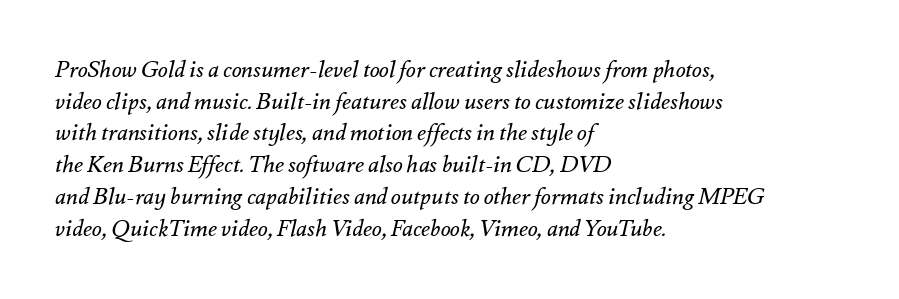
Q: Is the text bold? A: No.
Q: Is the text italic (slanted)? A: Yes, it leans right by about 12 degrees.
Q: Is the text underlined? A: No.
Q: How is the paragraph aligned? A: Left-aligned.
Q: Is the spacing between letters normal or unusually wide? A: Normal.
Q: Is the spacing between lines tight, normal or loose? A: Normal.
